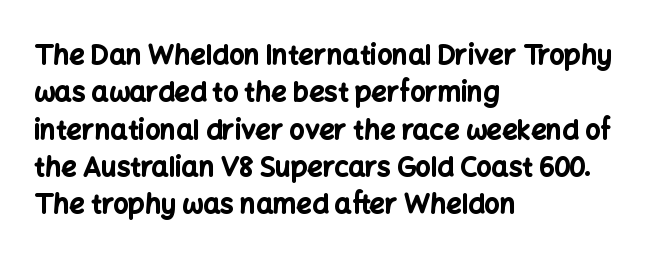
It's the straight-up-and-down kind of type. The lines are quadded left. Letter spacing: default. Rule under the text: the space is simply empty. The space between consecutive lines is moderate. Notice how thick the strokes are: this is what a full bold looks like.
